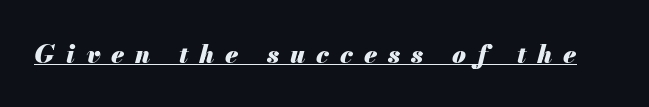
Compared with ordinary roman type, these characters are visibly tilted. Students, this is bold: see how much ink each stroke carries. Is there an underline? Yes — a line sits under the letters. The letterforms stand isolated, each surrounded by extra space.
